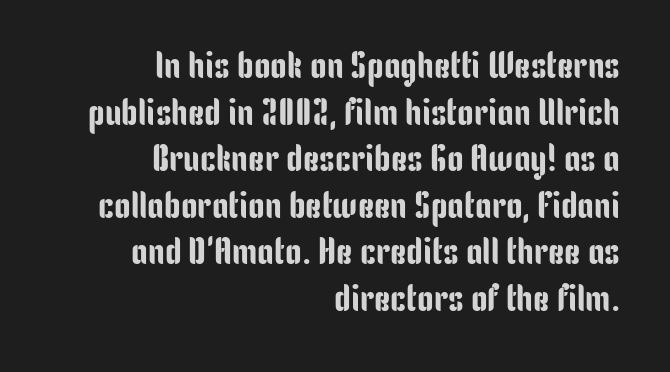
The image shows 37 px condensed sans-serif type, upright; set right-aligned, normal line spacing (1.26x), normal letter spacing, not underlined; low stroke contrast and a medium x-height.
